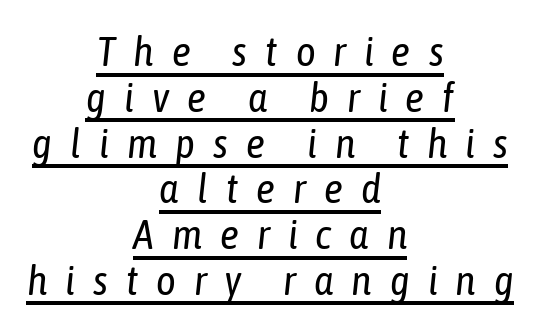
Italic: yes, the glyphs are oblique. Horizontally, the lines are justified to the midpoint only. Words appear elongated and porous because spacing is wide. The typeface has the unassuming heft of standard copy or less. In designer terms, the underline attribute is active on this setting. A typesetter would call this proportional, since set widths differ per character.
